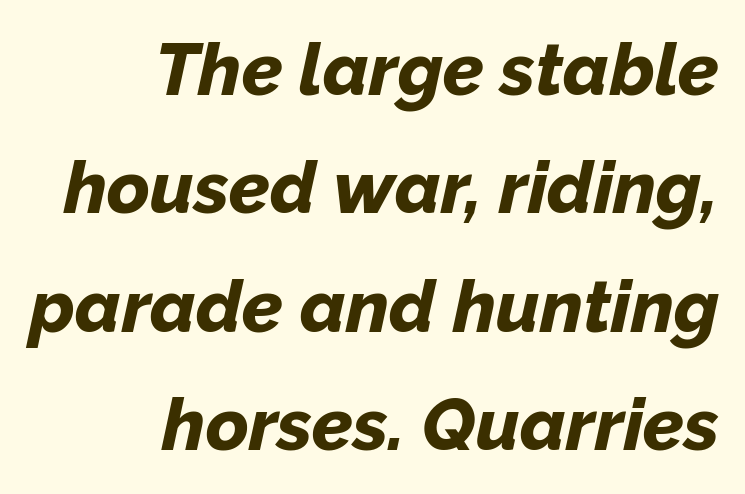
The image shows 73 px bold type, italic (leaning right); set right-aligned, normal line spacing (1.62x), normal letter spacing, not underlined; low stroke contrast and a medium x-height.
